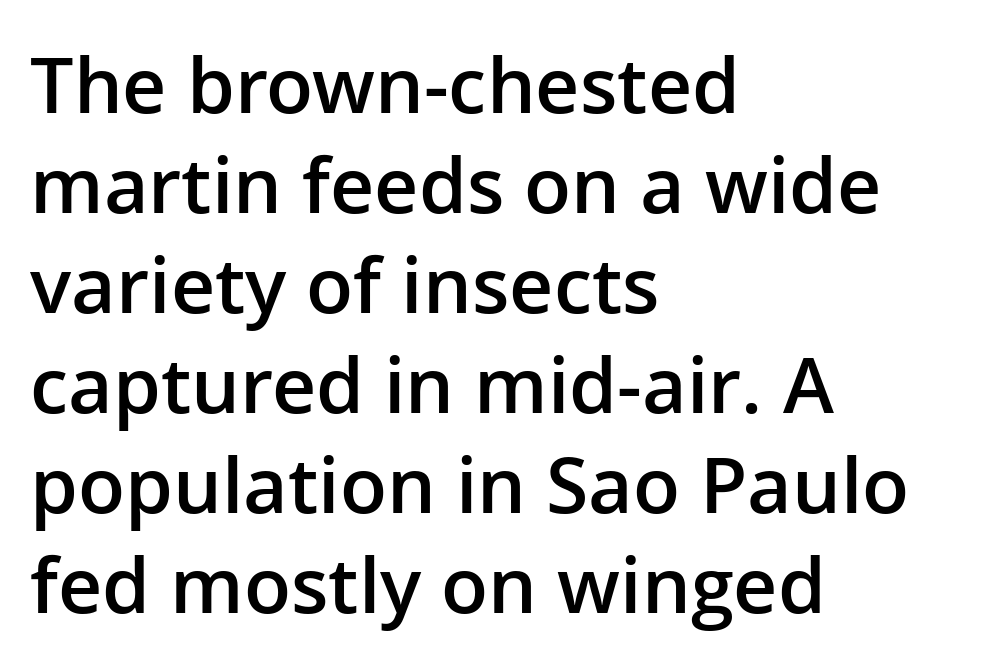
Q: Is the text bold? A: Semi-bold.
Q: Is the text italic (slanted)? A: No, it is upright.
Q: Is the typeface a serif or a sans-serif typeface? A: Sans-serif.
Q: Is the text underlined? A: No.
Q: How is the paragraph aligned? A: Left-aligned.
Q: Is the spacing between letters normal or unusually wide? A: Normal.
Q: Is the spacing between lines tight, normal or loose? A: Normal.
Q: Width (condensed, normal, or wide)? A: Normal.
Q: Stroke contrast? A: Low.
Q: x-height? A: Medium.
Q: Monospaced? A: No.
